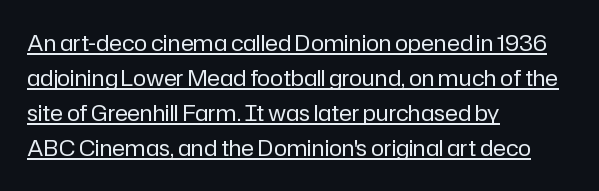
Q: Is the text bold? A: No.
Q: Is the text italic (slanted)? A: No, it is upright.
Q: Is the text underlined? A: Yes.
Q: How is the paragraph aligned? A: Left-aligned.
Q: Is the spacing between letters normal or unusually wide? A: Normal.
Q: Is the spacing between lines tight, normal or loose? A: Normal.
